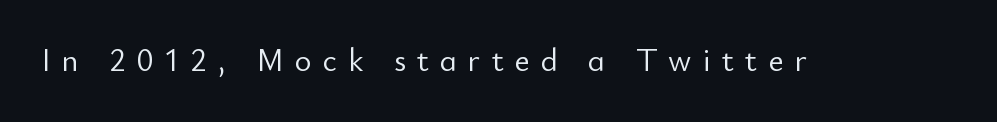
Does extra space separate the letters? Yes, quite a lot of it. Only glyphs here, with clear space below each row. This is not heavy type; no bold has been used. Observe the absence of serifs on each vertical stroke in this sample.
